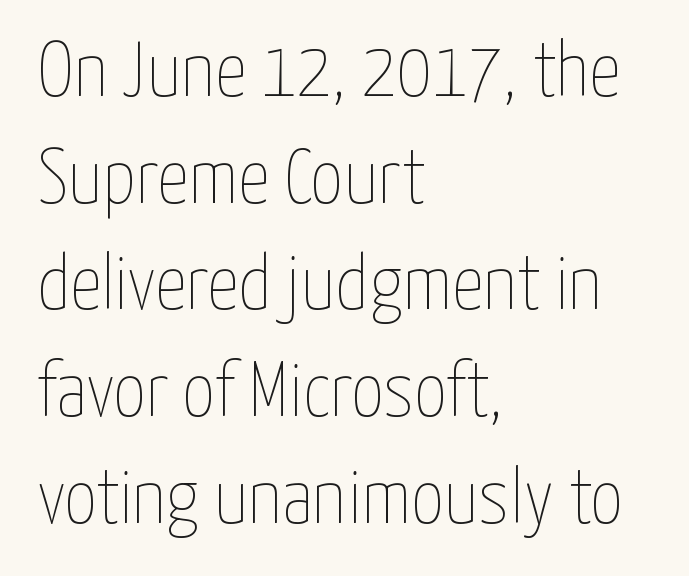
The image shows 79 px thin, condensed type, upright; set left-aligned, normal line spacing (1.35x), normal letter spacing, not underlined; low stroke contrast and a medium x-height.
